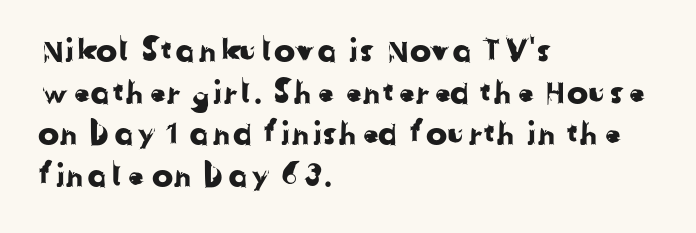
Q: Is the typeface a serif or a sans-serif typeface? A: Sans-serif.
Q: Is the text underlined? A: No.
Q: How is the paragraph aligned? A: Left-aligned.
Q: Is the spacing between letters normal or unusually wide? A: Normal.
Q: Is the spacing between lines tight, normal or loose? A: Normal.
Q: Width (condensed, normal, or wide)? A: Normal.
Q: Stroke contrast? A: Low.
Q: x-height? A: Medium.
Q: Monospaced? A: No.
